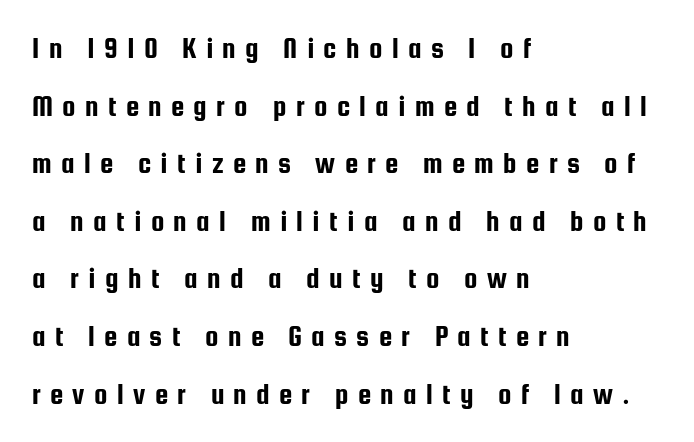
{"serif": "no", "italic": "no", "width": "condensed", "stroke_contrast": "low", "x_height": "medium", "monospaced": "no", "underline": "no", "align": "left", "line_spacing": "loose", "line_spacing_ratio": 1.92, "letter_spacing": "wide", "letter_spacing_em": 0.31, "glyph_px": 30}
